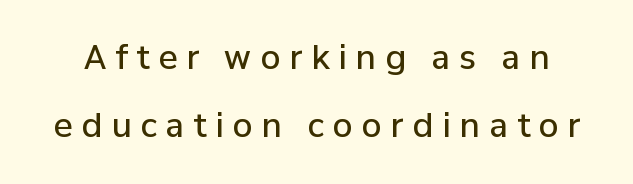
Think of a printed novel: that variable character pitch is what you see here. Unmarked baselines from the first word to the last. Successive baselines arrive slowly, with a big drop between each. This rendering widens character spacing well past its baseline value.
